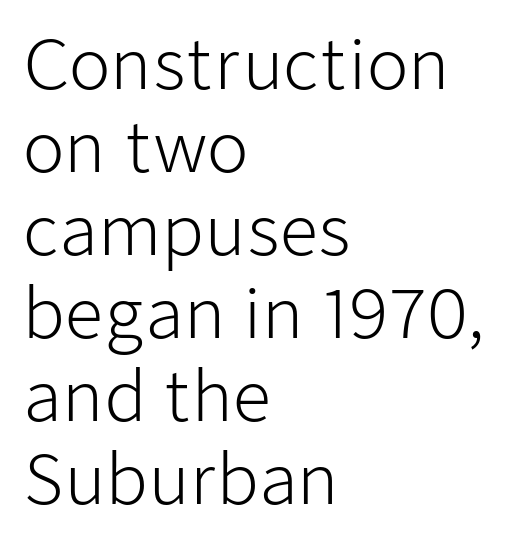
{"serif": "no", "italic": "no", "bold": "no", "weight": "light", "width": "normal", "stroke_contrast": "low", "x_height": "medium", "monospaced": "no", "underline": "no", "align": "left", "line_spacing_ratio": 1.22, "letter_spacing": "normal", "letter_spacing_em": 0.0, "glyph_px": 68}
